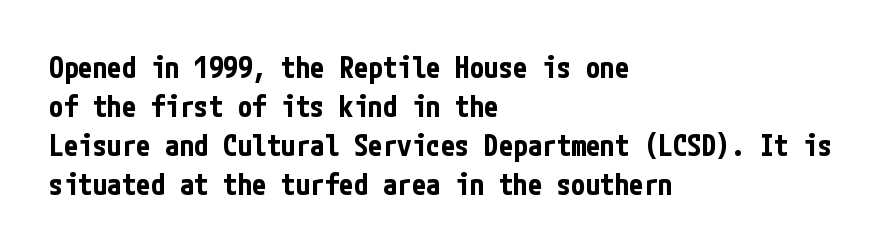
Q: Is the text bold? A: Yes.
Q: Is the text italic (slanted)? A: No, it is upright.
Q: Is the typeface a serif or a sans-serif typeface? A: Sans-serif.
Q: Is the text underlined? A: No.
Q: How is the paragraph aligned? A: Left-aligned.
Q: Is the spacing between letters normal or unusually wide? A: Normal.
Q: Is the spacing between lines tight, normal or loose? A: Normal.
Q: Width (condensed, normal, or wide)? A: Condensed.
Q: Stroke contrast? A: Low.
Q: x-height? A: Medium.
